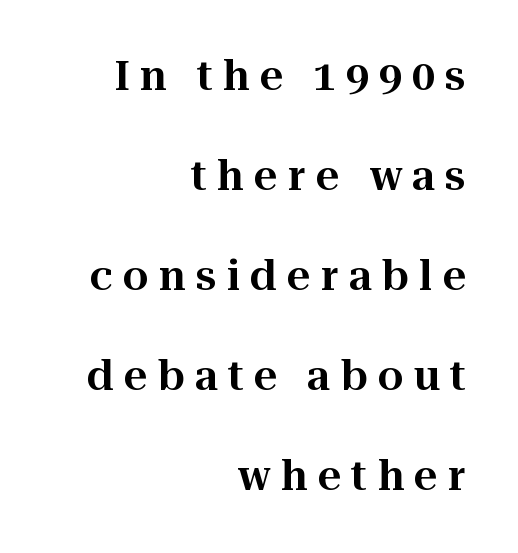
Words float on clear page, feet unadorned. Designer's note — italics off, roman on. The setting favours the right margin, as signatures and pull-quotes sometimes do. Caption: expanded tracking, letters set apart.
